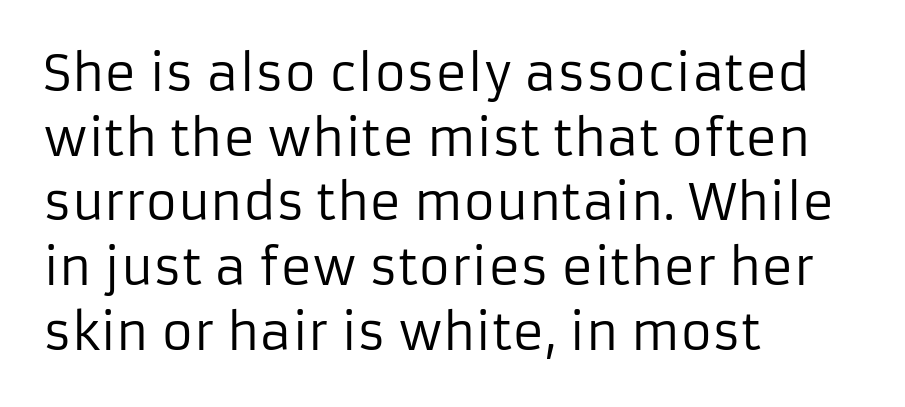
You could not count columns in this text — the font is proportionally spaced. Horizontal alignment here is leftward, the default for most running prose. What stands out about the letter spacing? Nothing — it is the standard amount. Letters have the restrained weight of plain body copy at most. This sample uses a sans-serif face.
